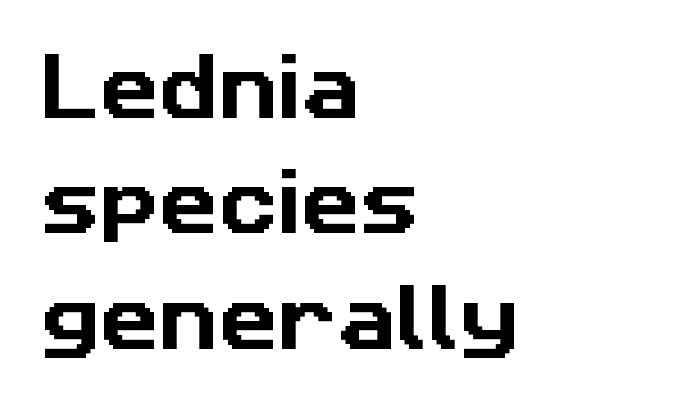
The image shows 73 px sans-serif type; set left-aligned, normal line spacing (1.58x), normal letter spacing, not underlined; low stroke contrast and a medium x-height.
